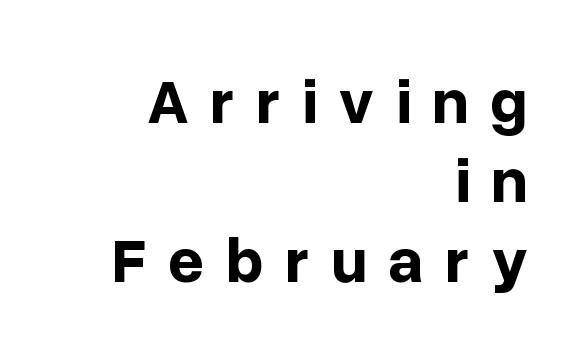
What kind of face is this? One without serifs — a sans. Every letter is thick-stroked: bold, no question. This rendering uses right alignment, leaving the left contour irregular. When letters stand straight like this, we call the style roman or upright.
